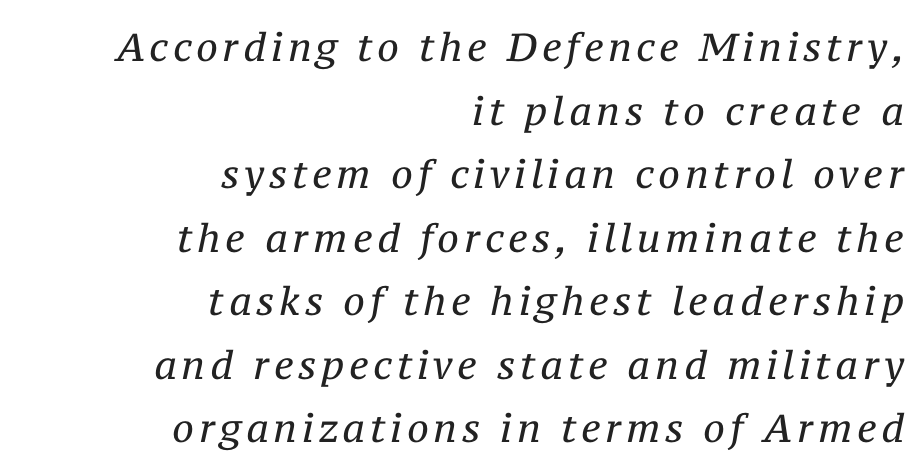
{"serif": "yes", "italic": "yes", "lean": "right", "slant_degrees": 12, "bold": "no", "weight": "regular", "width": "normal", "stroke_contrast": "medium", "x_height": "medium", "monospaced": "no", "underline": "no", "align": "right", "line_spacing": "normal", "line_spacing_ratio": 1.63, "glyph_px": 39}
